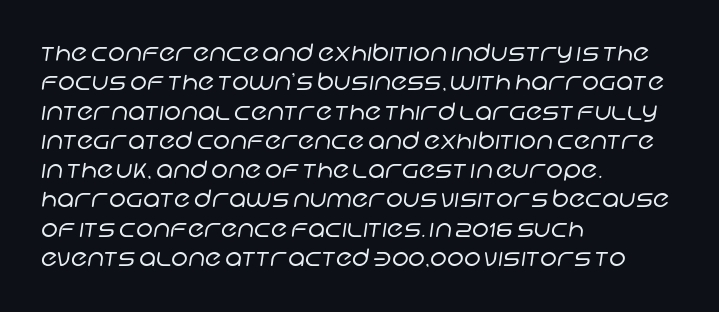
{"bold": "no", "underline": "no", "align": "left", "line_spacing_ratio": 1.22, "letter_spacing": "normal", "letter_spacing_em": 0.0, "glyph_px": 24}
